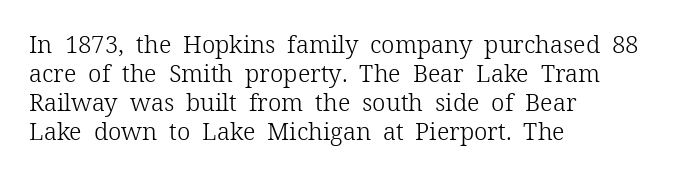
{"italic": "no", "bold": "no", "underline": "no", "align": "left", "line_spacing_ratio": 1.21, "letter_spacing": "normal", "letter_spacing_em": 0.0, "glyph_px": 24}
